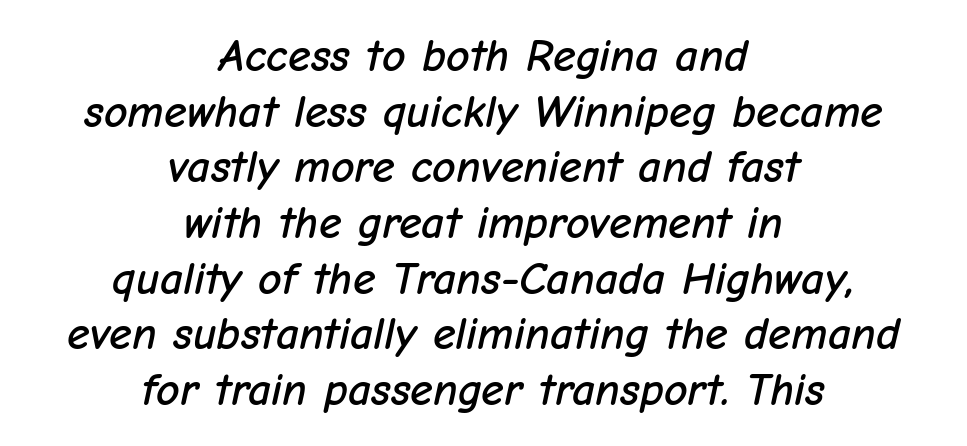
{"italic": "yes", "lean": "right", "slant_degrees": 12, "width": "normal", "stroke_contrast": "low", "x_height": "medium", "monospaced": "no", "underline": "no", "align": "center", "line_spacing_ratio": 1.21, "letter_spacing": "normal", "letter_spacing_em": 0.0, "glyph_px": 46}
